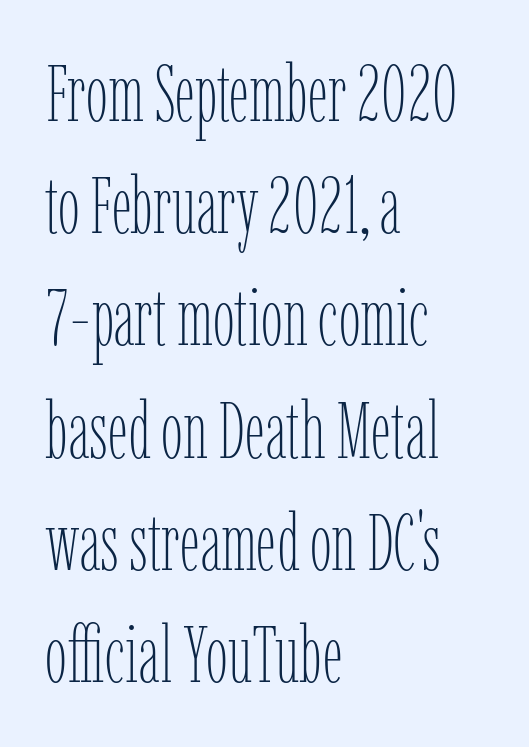
The weight tops out at a normal text grade. Honestly, there is no underline to notice here at all. Notice how descenders clear the ascenders below comfortably — that's standard leading. No italicization has been applied; the sample stays upright. Looks like regular typesetting: each glyph gets only the width it needs. Letter spacing: default.
